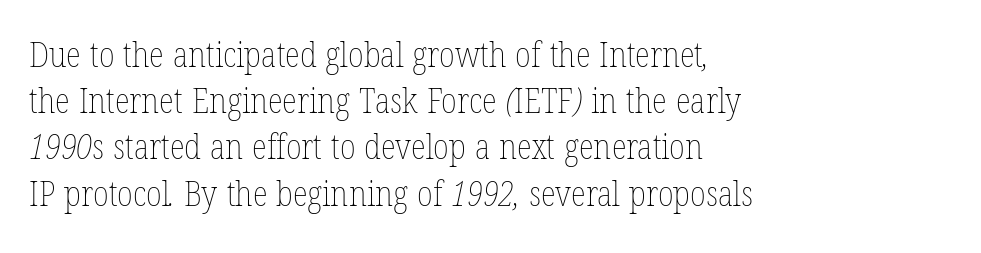
The image shows 35 px thin, condensed type; set left-aligned, normal line spacing (1.32x), normal letter spacing, not underlined; low stroke contrast and a medium x-height.
